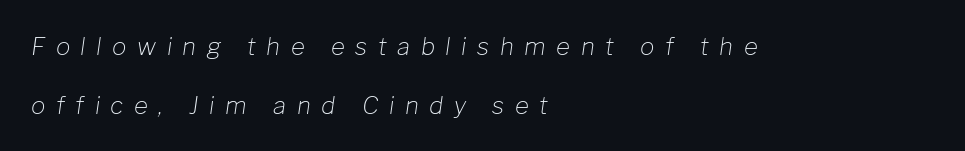
{"italic": "yes", "lean": "right", "slant_degrees": 8, "bold": "no", "underline": "no", "align": "left", "line_spacing": "loose", "line_spacing_ratio": 2.45, "letter_spacing": "wide", "letter_spacing_em": 0.44, "glyph_px": 24}
